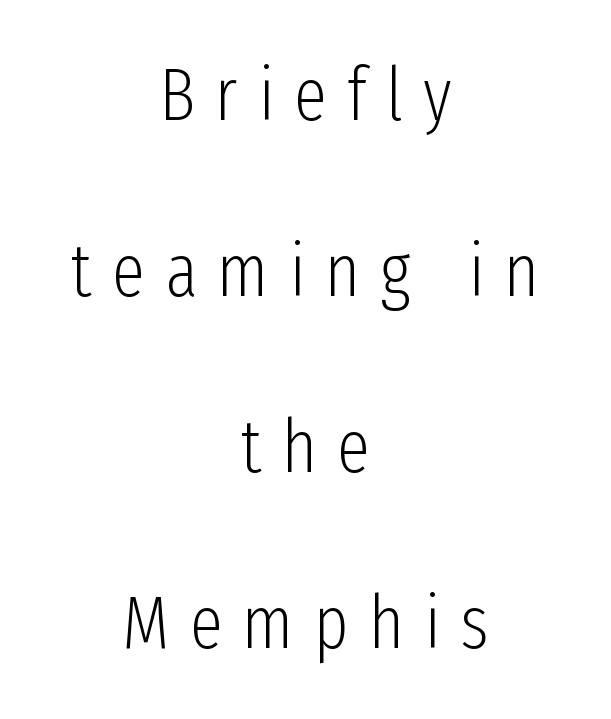
{"serif": "no", "italic": "no", "bold": "no", "weight": "light", "width": "condensed", "stroke_contrast": "low", "x_height": "medium", "monospaced": "no", "underline": "no", "align": "center", "line_spacing": "loose", "line_spacing_ratio": 2.38, "letter_spacing": "wide", "letter_spacing_em": 0.27, "glyph_px": 74}
